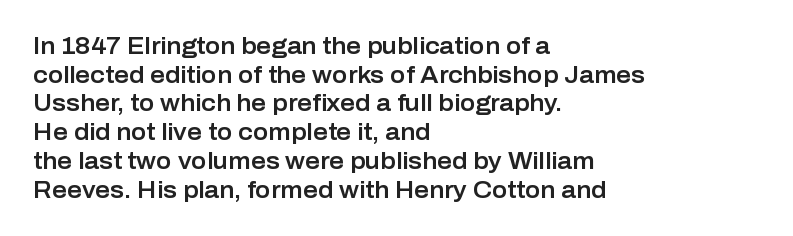
The image shows 23 px text type, upright; set left-aligned, normal line spacing (1.25x), normal letter spacing, not underlined.
